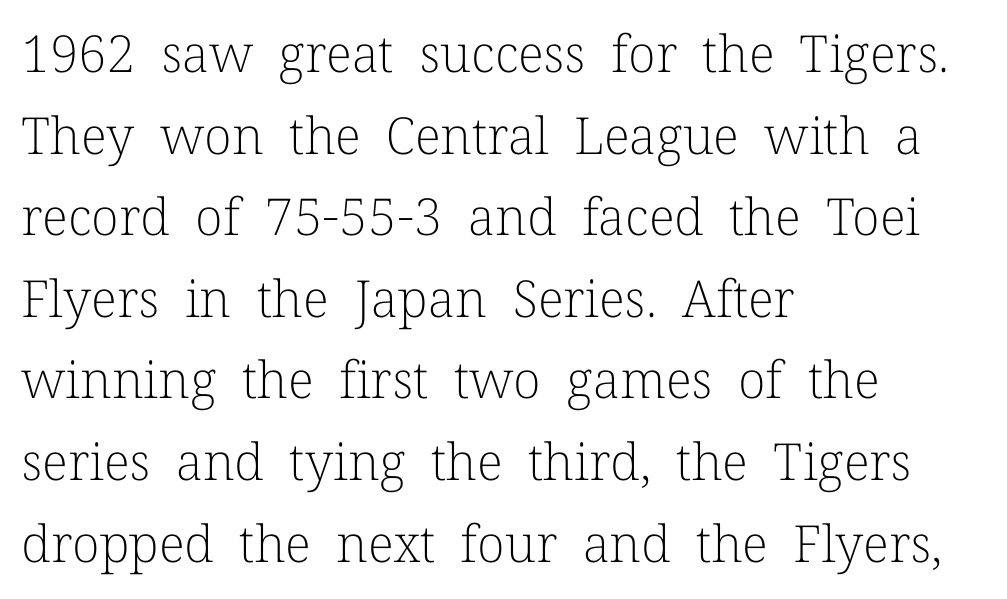
{"serif": "yes", "italic": "no", "bold": "no", "weight": "light", "width": "normal", "stroke_contrast": "low", "x_height": "medium", "monospaced": "no", "underline": "no", "align": "left", "line_spacing": "normal", "line_spacing_ratio": 1.6, "letter_spacing": "normal", "letter_spacing_em": 0.0, "glyph_px": 51}
